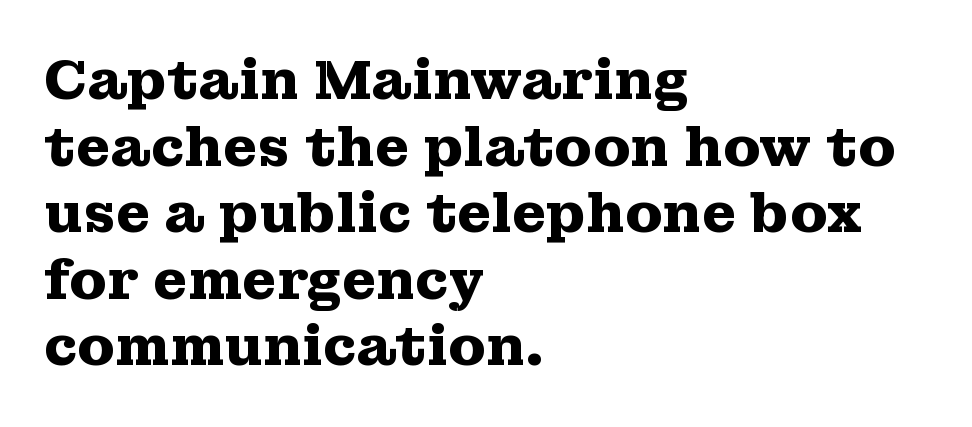
A serif font was chosen for this passage. Think of a printed novel: that variable character pitch is what you see here. Weight check: bold — yes, fully. No word sits above an underline.
